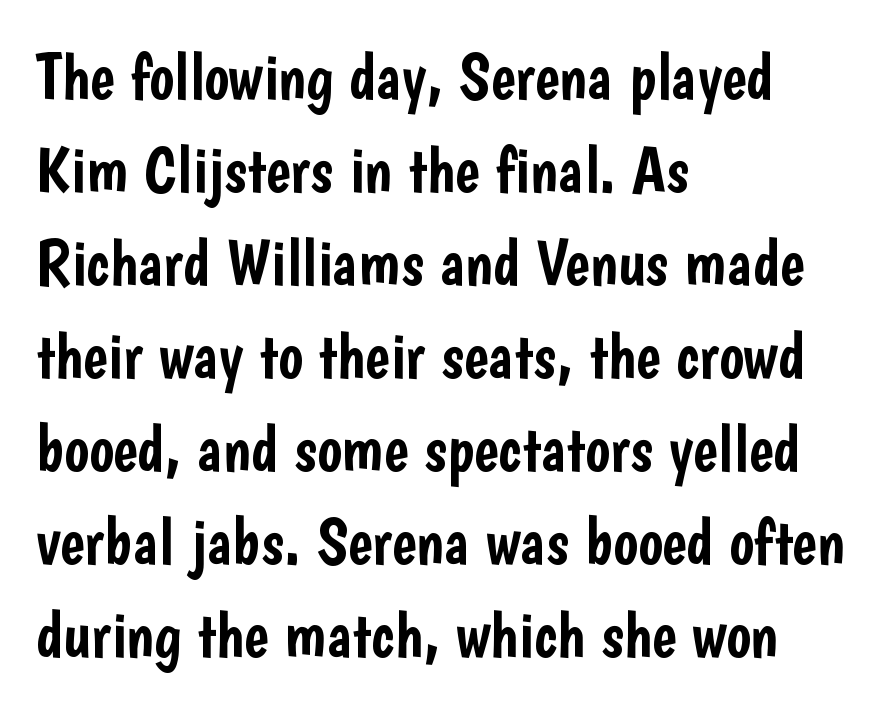
{"serif": "no", "italic": "no", "width": "condensed", "stroke_contrast": "low", "x_height": "medium", "monospaced": "no", "underline": "no", "align": "left", "line_spacing": "normal", "line_spacing_ratio": 1.41, "letter_spacing": "normal", "letter_spacing_em": 0.0, "glyph_px": 66}
